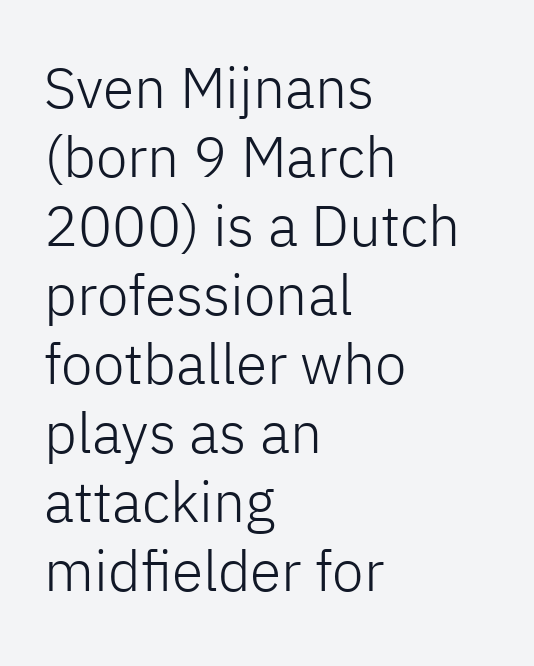
The image shows 57 px light sans-serif type, upright; set left-aligned, line spacing 1.21x, normal letter spacing, not underlined; low stroke contrast and a medium x-height.
